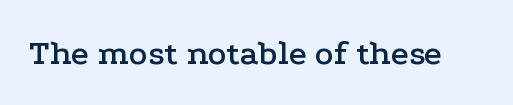
Is the letter spacing exaggerated? No — it looks like the ordinary default. It's the straight-up-and-down kind of type. Note the varied advance widths — an 'i' is clearly narrower than an 'm'. This is serif lettering, the kind often seen in printed books.
